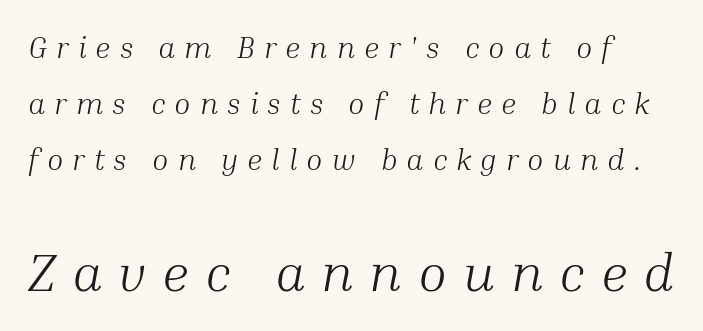
{"serif": "yes", "italic": "yes", "lean": "right", "slant_degrees": 10, "bold": "no", "weight": "light", "width": "normal", "stroke_contrast": "medium", "x_height": "medium", "monospaced": "no", "underline": "no", "line_spacing_ratio": 1.87, "letter_spacing": "wide", "letter_spacing_em": 0.3, "larger_block": "second", "size_ratio": 1.77, "glyph_px": 53}
